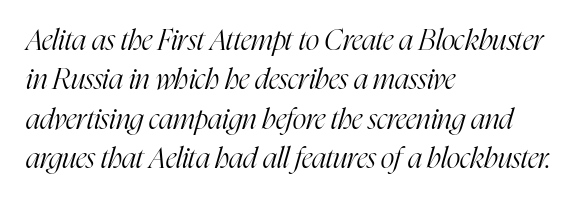
The image shows 29 px light, condensed serif type, italic (leaning right); set left-aligned, normal line spacing (1.36x), normal letter spacing, not underlined; high stroke contrast and a medium x-height.
